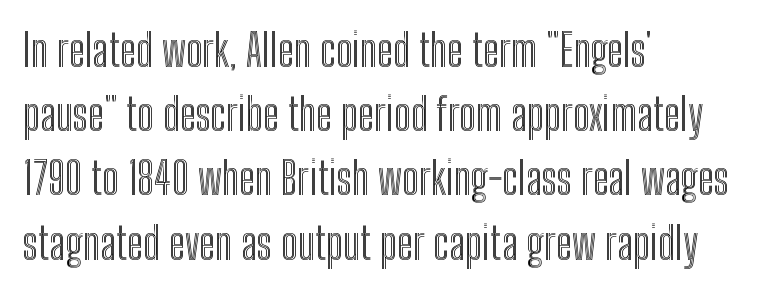
The image shows 44 px condensed type, upright; set left-aligned, normal line spacing (1.46x), normal letter spacing, not underlined; a medium x-height.
